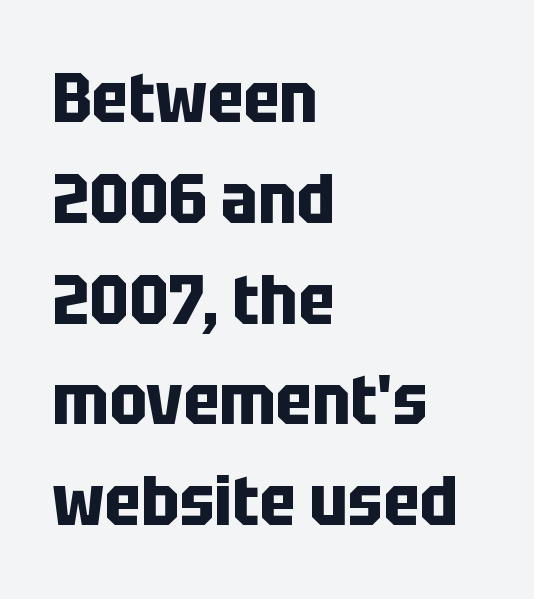
What weight is shown? A full bold with thick strokes. Note the varied advance widths — an 'i' is clearly narrower than an 'm'. Notice how the stems are strictly vertical — no italics here. A normal amount of white space separates one row of letters from the next. Line beginnings align vertically; line endings do not.
